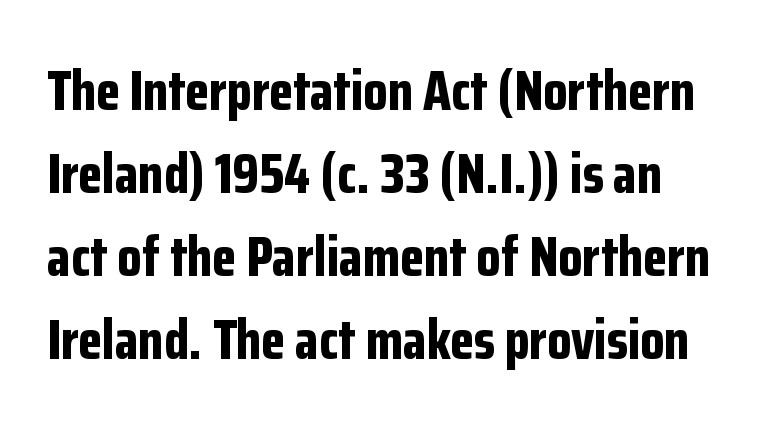
Nobody touched the tracking dial on this one. Is the type bold? Yes — the strokes are clearly thick and heavy. It's the straight-up-and-down kind of type. A bare baseline throughout the passage. Is this a sans? Yes — the strokes have no serifs.
